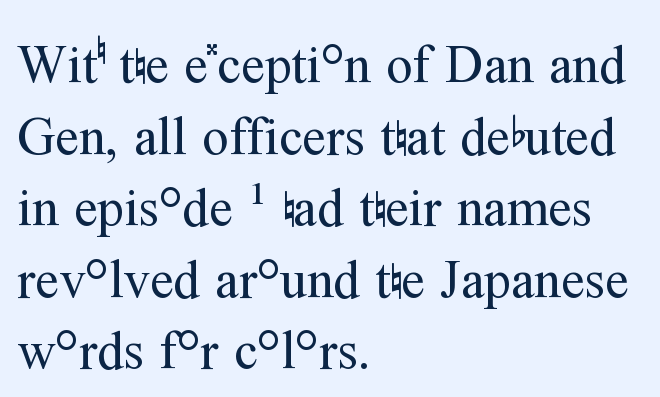
The characters are drawn with everyday or finer stroke widths. The rendering uses natural spacing where letterforms have individual widths. Interline gaps are of average width in this sample. Horizontal alignment here is leftward, the default for most running prose.
